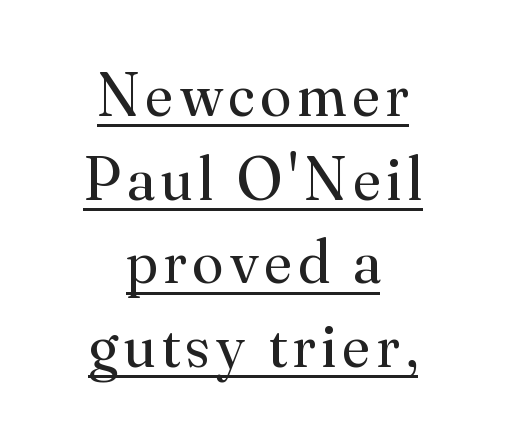
The image shows 62 px regular-weight serif type, upright; set centered, normal line spacing (1.35x), underlined; medium stroke contrast and a small x-height.
